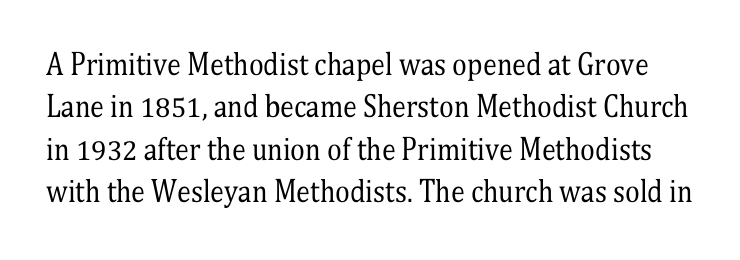
{"serif": "yes", "italic": "no", "bold": "no", "weight": "regular", "width": "condensed", "stroke_contrast": "medium", "x_height": "medium", "monospaced": "no", "underline": "no", "line_spacing": "normal", "line_spacing_ratio": 1.51, "letter_spacing": "normal", "letter_spacing_em": 0.0, "glyph_px": 28}
